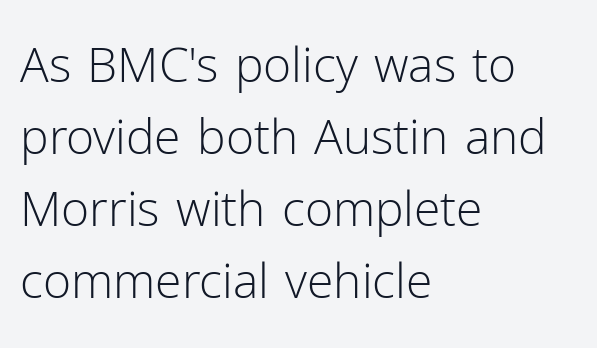
{"serif": "no", "italic": "no", "bold": "no", "weight": "light", "width": "normal", "stroke_contrast": "low", "x_height": "medium", "monospaced": "no", "underline": "no", "align": "left", "line_spacing": "normal", "line_spacing_ratio": 1.5, "letter_spacing": "normal", "letter_spacing_em": 0.0, "glyph_px": 48}
